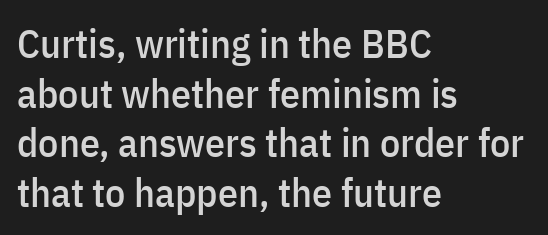
No italicization has been applied; the sample stays upright. The rendering shows plain stroke endings on the letterforms — a sans-serif design. Students, note that the glyphs here touch the page at normal intervals. These lines are rendered in a variable-pitch font. Alignment: flush left.
